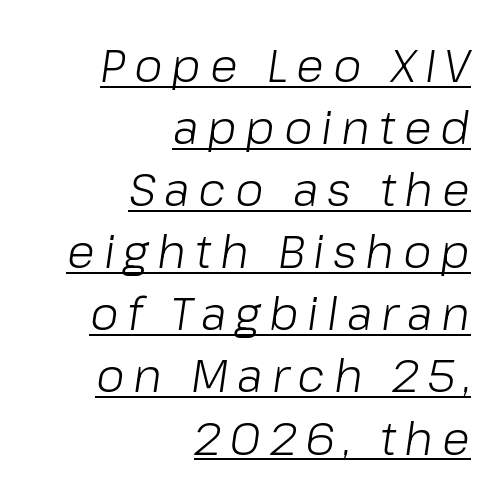
The image shows 46 px light type, italic (leaning right); set right-aligned, normal line spacing (1.35x), underlined; low stroke contrast and a medium x-height.
